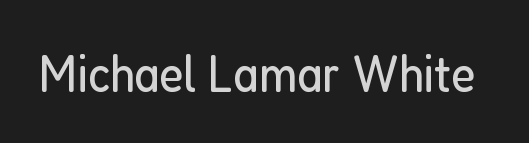
The image shows 53 px regular-weight, condensed sans-serif type, upright; set normal letter spacing, not underlined; low stroke contrast and a medium x-height.
